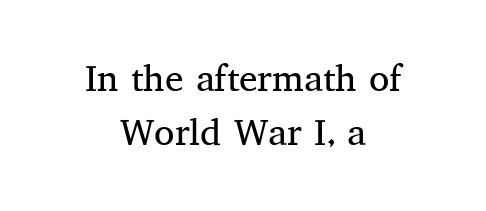
Tall strokes in this sample are plumb rather than angled. Looks like regular typesetting: each glyph gets only the width it needs. Is the block centered? Yes — each line is placed symmetrically about the middle. Nothing heavy about these letters — not bold at all. The rendering keeps characters at their native spacing.
